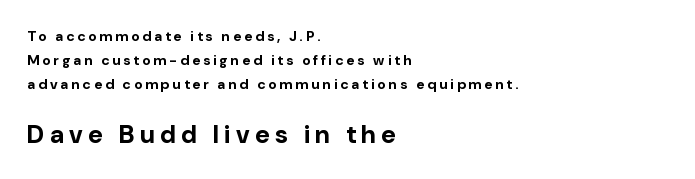
The image shows 25 px bold type, upright; set left-aligned, normal line spacing (1.7x), unusually wide letter spacing (+0.22 em), not underlined; the second (bottom) block is 1.79x larger.
